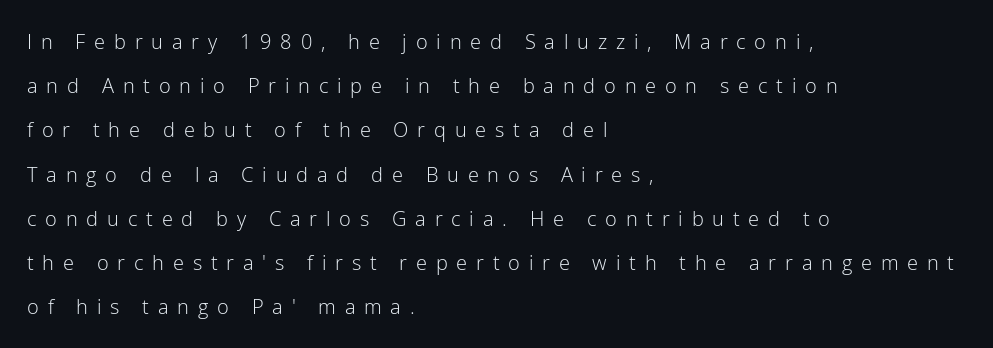
Q: Is the text bold? A: No.
Q: Is the text italic (slanted)? A: No, it is upright.
Q: Is the text underlined? A: No.
Q: How is the paragraph aligned? A: Left-aligned.
Q: Is the spacing between letters normal or unusually wide? A: Unusually wide.
Q: Is the spacing between lines tight, normal or loose? A: Loose.
